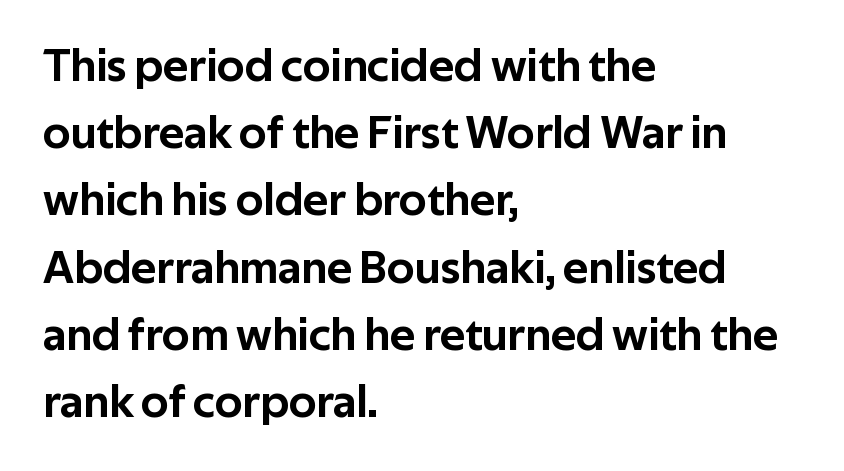
Short note: letters normally spaced. Quick note: underline off. Regarding leading, the lines here are spaced in the standard way. Serif or sans? Sans — the stroke terminals are bare. The compositor pushed each line to the left boundary. Is there any slant? The stems are plumb.
